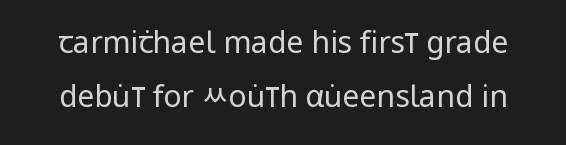
Q: Is the text bold? A: No.
Q: Is the text italic (slanted)? A: No, it is upright.
Q: Is the typeface a serif or a sans-serif typeface? A: Sans-serif.
Q: Is the text underlined? A: No.
Q: Is the spacing between letters normal or unusually wide? A: Normal.
Q: Width (condensed, normal, or wide)? A: Condensed.
Q: Stroke contrast? A: Low.
Q: x-height? A: Large.
Q: Monospaced? A: No.
